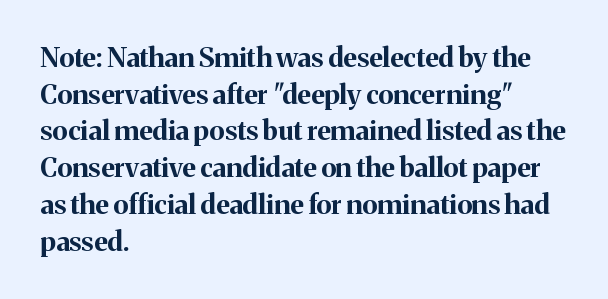
The image shows 27 px bold type, upright; set left-aligned, normal line spacing (1.36x), normal letter spacing, not underlined.
